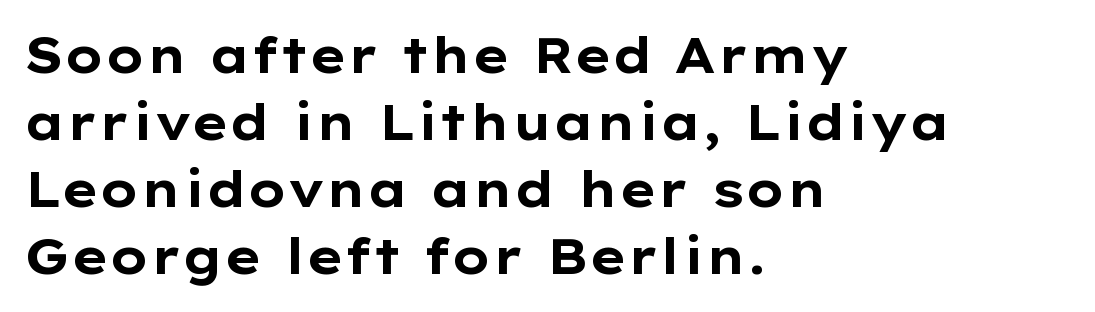
Q: Is the text bold? A: Yes.
Q: Is the text italic (slanted)? A: No, it is upright.
Q: Is the typeface a serif or a sans-serif typeface? A: Sans-serif.
Q: Is the text underlined? A: No.
Q: How is the paragraph aligned? A: Left-aligned.
Q: Is the spacing between letters normal or unusually wide? A: Normal.
Q: Is the spacing between lines tight, normal or loose? A: Normal.
Q: Width (condensed, normal, or wide)? A: Wide.
Q: Stroke contrast? A: Low.
Q: x-height? A: Medium.
Q: Monospaced? A: No.
